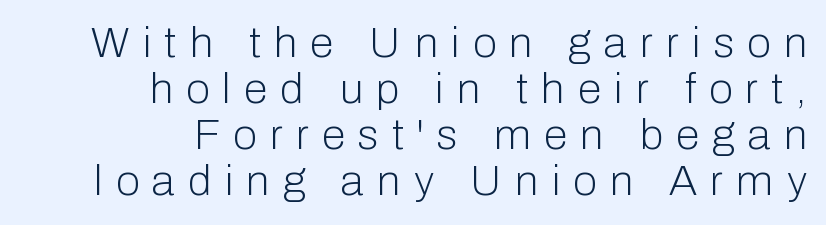
The passage is arranged like a letterhead date or caption credit — flush right. The letters advance in unequal steps, a hallmark of proportional type. No word sits above an underline. In terms of letterspacing, this is a distinctly airy, spread setting. Unbolded letterforms with no extra heft. Is there any slant? The stems are plumb.
